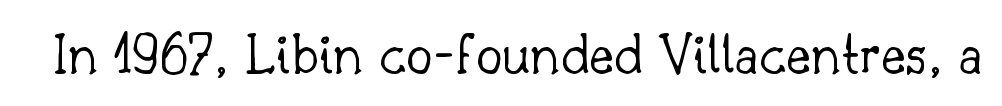
The image shows 59 px light type, upright; set normal letter spacing, not underlined; low stroke contrast and a small x-height.
